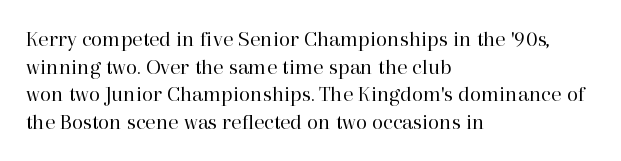
Q: Is the text bold? A: No.
Q: Is the text italic (slanted)? A: No, it is upright.
Q: Is the text underlined? A: No.
Q: How is the paragraph aligned? A: Left-aligned.
Q: Is the spacing between letters normal or unusually wide? A: Normal.
